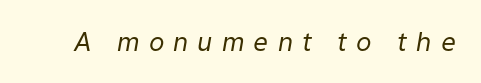
Q: Is the text bold? A: No.
Q: Is the text italic (slanted)? A: Yes, it leans right by about 9 degrees.
Q: Is the text underlined? A: No.
Q: Is the spacing between letters normal or unusually wide? A: Unusually wide.
